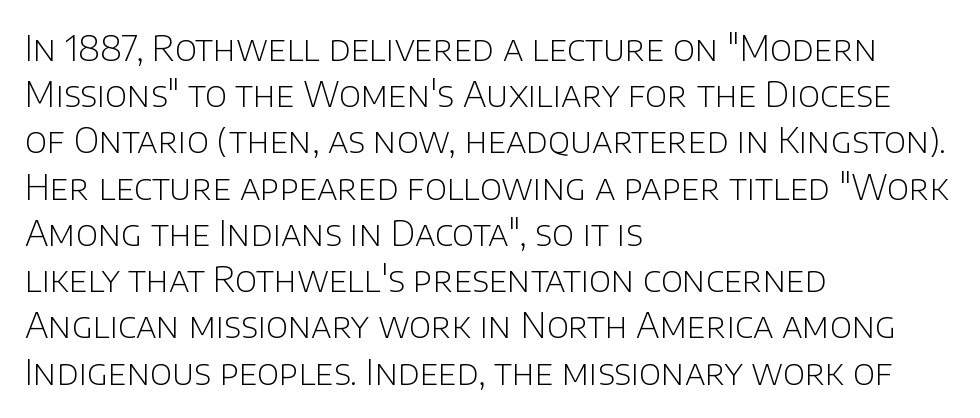
Q: Is the text bold? A: No.
Q: Is the text italic (slanted)? A: No, it is upright.
Q: Is the typeface a serif or a sans-serif typeface? A: Sans-serif.
Q: Is the text underlined? A: No.
Q: How is the paragraph aligned? A: Left-aligned.
Q: Is the spacing between letters normal or unusually wide? A: Normal.
Q: Is the spacing between lines tight, normal or loose? A: Normal.
Q: Width (condensed, normal, or wide)? A: Normal.
Q: Stroke contrast? A: Low.
Q: x-height? A: Large.
Q: Monospaced? A: No.
